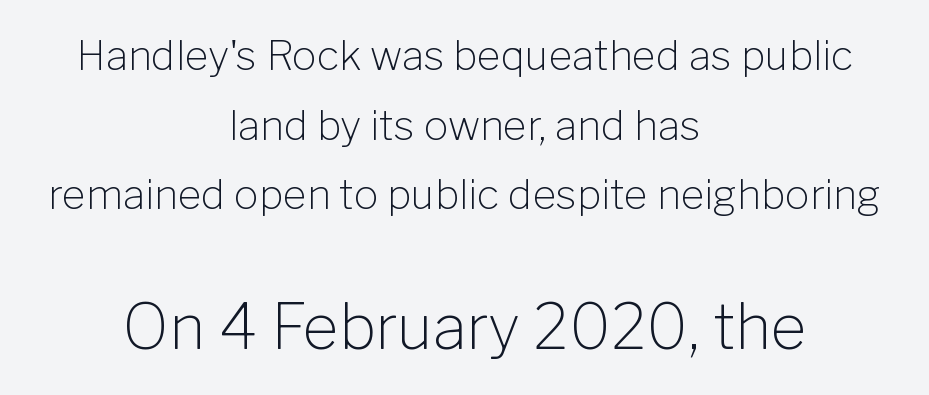
Q: Is the text bold? A: No.
Q: Is the text italic (slanted)? A: No, it is upright.
Q: Is the typeface a serif or a sans-serif typeface? A: Sans-serif.
Q: Is the text underlined? A: No.
Q: How is the paragraph aligned? A: Centered.
Q: Is the spacing between letters normal or unusually wide? A: Normal.
Q: Is the spacing between lines tight, normal or loose? A: Normal.
Q: Which block of text is set in a larger size, the first (top) or the second (bottom)? A: The second (bottom) one.
Q: Width (condensed, normal, or wide)? A: Normal.
Q: Stroke contrast? A: Low.
Q: x-height? A: Medium.
Q: Monospaced? A: No.
